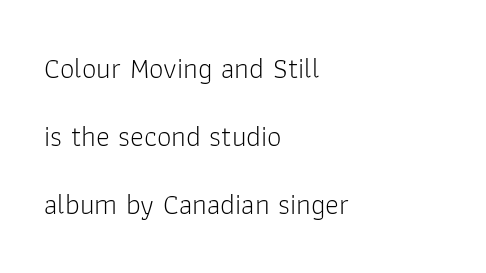
Q: Is the text bold? A: No.
Q: Is the text italic (slanted)? A: No, it is upright.
Q: Is the typeface a serif or a sans-serif typeface? A: Sans-serif.
Q: Is the text underlined? A: No.
Q: How is the paragraph aligned? A: Left-aligned.
Q: Is the spacing between letters normal or unusually wide? A: Normal.
Q: Is the spacing between lines tight, normal or loose? A: Loose.
Q: Width (condensed, normal, or wide)? A: Normal.
Q: Stroke contrast? A: Low.
Q: x-height? A: Medium.
Q: Monospaced? A: No.
